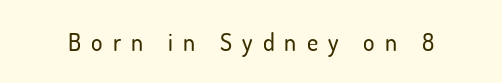
The image shows 24 px text type, upright; set unusually wide letter spacing (+0.42 em), not underlined.
